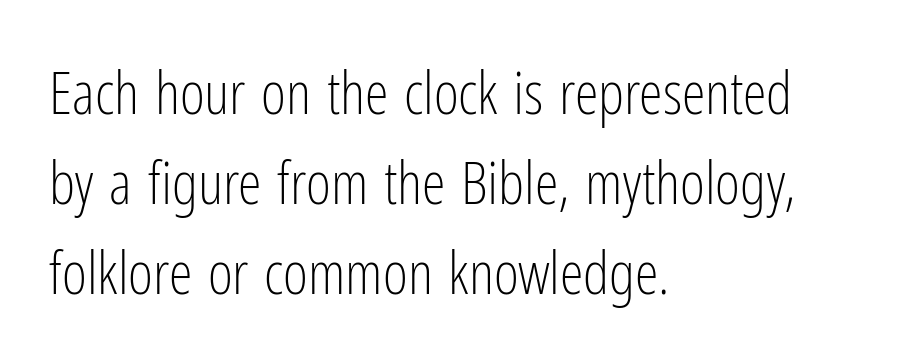
The image shows 60 px light, condensed sans-serif type, upright; set left-aligned, normal line spacing (1.5x), normal letter spacing, not underlined; low stroke contrast and a medium x-height.
